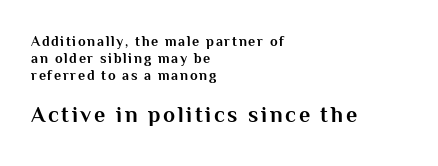
What weight is shown? A full bold with thick strokes. Any mark beneath the type? The region is blank. The second block has been scaled up relative to the first. This sample uses an upright cut, with every glyph sitting square on the baseline.
